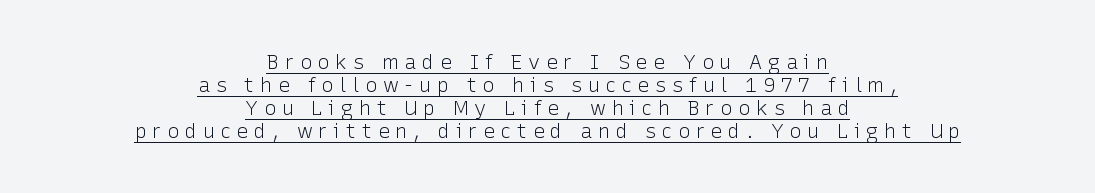
Q: Is the text bold? A: No.
Q: Is the text italic (slanted)? A: No, it is upright.
Q: Is the text underlined? A: Yes.
Q: How is the paragraph aligned? A: Centered.
Q: Is the spacing between letters normal or unusually wide? A: Unusually wide.
Q: Is the spacing between lines tight, normal or loose? A: Tight.
